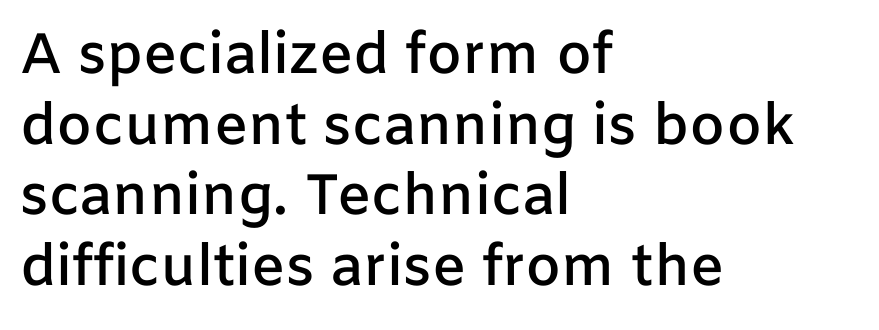
Q: Is the text bold? A: Semi-bold.
Q: Is the text italic (slanted)? A: No, it is upright.
Q: Is the typeface a serif or a sans-serif typeface? A: Sans-serif.
Q: Is the text underlined? A: No.
Q: How is the paragraph aligned? A: Left-aligned.
Q: Is the spacing between letters normal or unusually wide? A: Normal.
Q: Width (condensed, normal, or wide)? A: Normal.
Q: Stroke contrast? A: Low.
Q: x-height? A: Medium.
Q: Monospaced? A: No.
